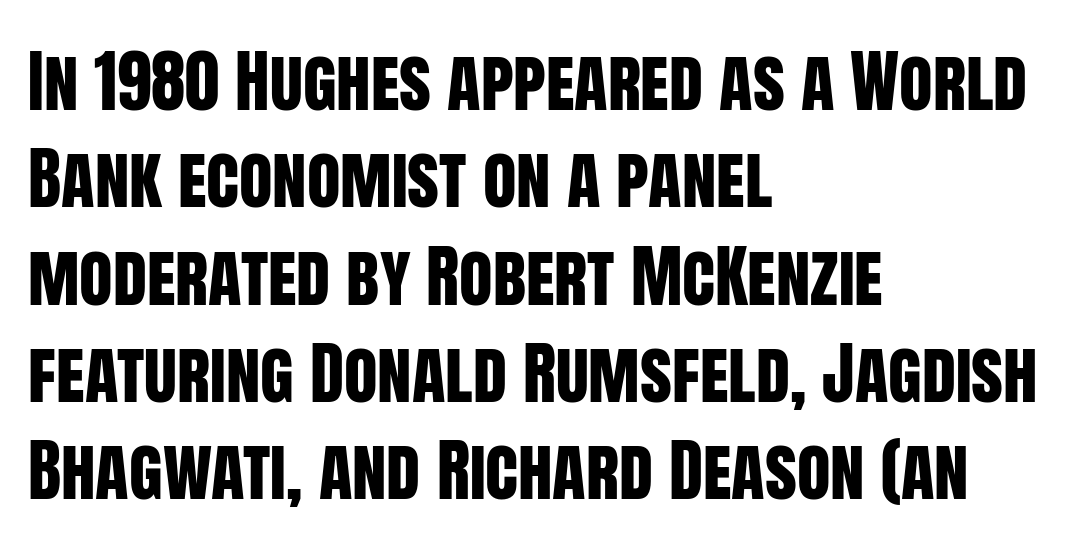
Q: Is the text italic (slanted)? A: No, it is upright.
Q: Is the typeface a serif or a sans-serif typeface? A: Sans-serif.
Q: Is the text underlined? A: No.
Q: How is the paragraph aligned? A: Left-aligned.
Q: Is the spacing between letters normal or unusually wide? A: Normal.
Q: Is the spacing between lines tight, normal or loose? A: Normal.
Q: Width (condensed, normal, or wide)? A: Condensed.
Q: Stroke contrast? A: Low.
Q: x-height? A: Large.
Q: Monospaced? A: No.
